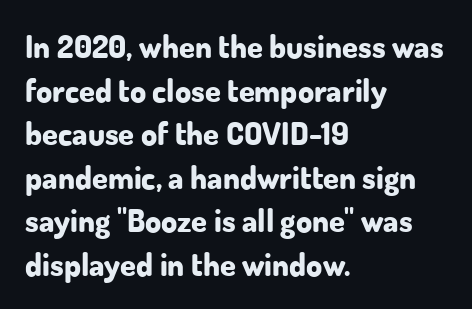
{"serif": "no", "italic": "no", "bold": "yes", "weight": "bold", "width": "normal", "stroke_contrast": "low", "x_height": "small", "monospaced": "no", "underline": "no", "align": "left", "line_spacing": "normal", "line_spacing_ratio": 1.36, "letter_spacing": "normal", "letter_spacing_em": 0.0, "glyph_px": 32}
